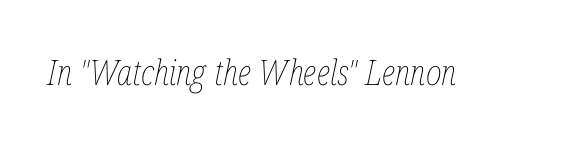
The image shows 35 px thin, condensed type, italic (leaning right); set normal letter spacing, not underlined; low stroke contrast and a medium x-height.
